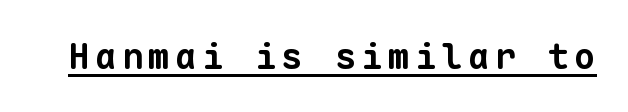
{"serif": "no", "bold": "yes", "weight": "bold", "width": "normal", "stroke_contrast": "low", "x_height": "medium", "monospaced": "yes", "underline": "yes", "glyph_px": 36}
